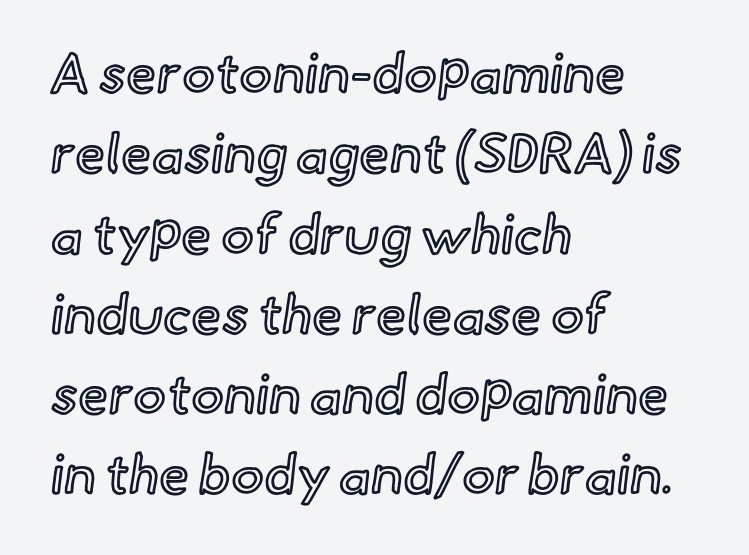
Q: Is the text italic (slanted)? A: Yes.
Q: Is the text underlined? A: No.
Q: How is the paragraph aligned? A: Left-aligned.
Q: Is the spacing between letters normal or unusually wide? A: Normal.
Q: Is the spacing between lines tight, normal or loose? A: Normal.
Q: Width (condensed, normal, or wide)? A: Normal.
Q: x-height? A: Small.
Q: Monospaced? A: No.
